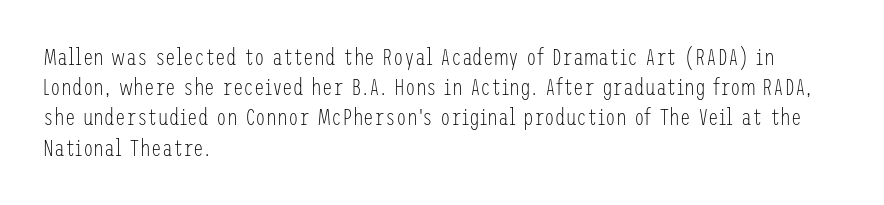
{"italic": "no", "bold": "no", "underline": "no", "align": "left", "line_spacing": "normal", "line_spacing_ratio": 1.26, "letter_spacing": "normal", "letter_spacing_em": 0.0, "glyph_px": 24}
